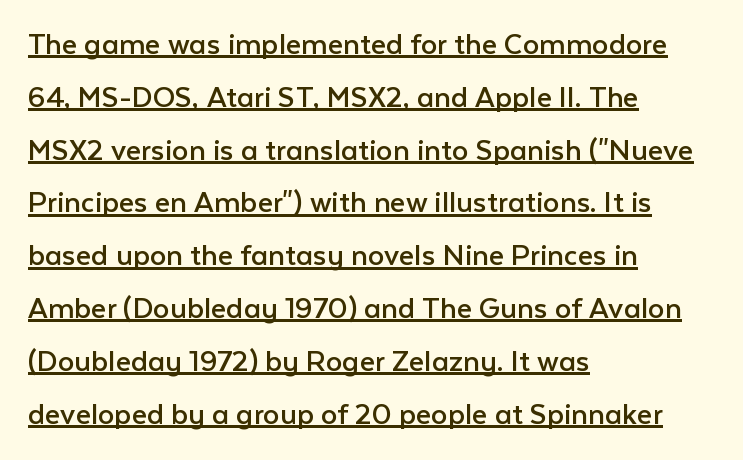
These lines were composed using upright roman letters. Each new line begins a customary step beneath the previous one. The passage is arranged the way most books set body copy — flush left. The line texture is even and compact thanks to regular tracking. The rendering uses natural spacing where letterforms have individual widths. This sample carries an underscore along the baseline area.
